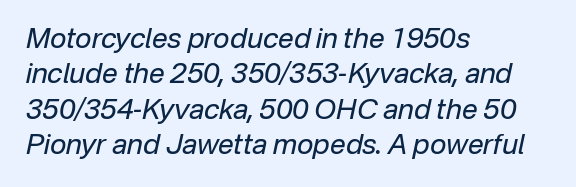
Q: Is the text bold? A: No.
Q: Is the text italic (slanted)? A: Yes, it leans right by about 12 degrees.
Q: Is the text underlined? A: No.
Q: How is the paragraph aligned? A: Left-aligned.
Q: Is the spacing between letters normal or unusually wide? A: Normal.
Q: Is the spacing between lines tight, normal or loose? A: Normal.
Q: Width (condensed, normal, or wide)? A: Normal.
Q: Stroke contrast? A: Low.
Q: x-height? A: Medium.
Q: Monospaced? A: No.
